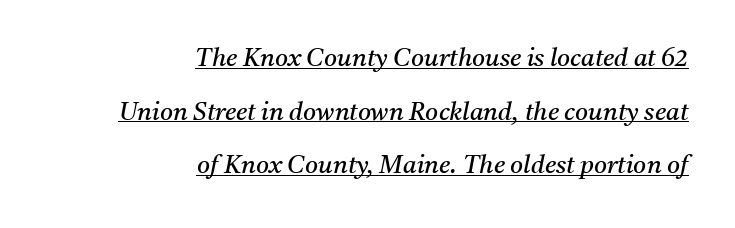
{"italic": "yes", "lean": "right", "slant_degrees": 11, "bold": "no", "underline": "yes", "align": "right", "line_spacing": "loose", "line_spacing_ratio": 2.15, "letter_spacing": "normal", "letter_spacing_em": 0.0, "glyph_px": 25}
